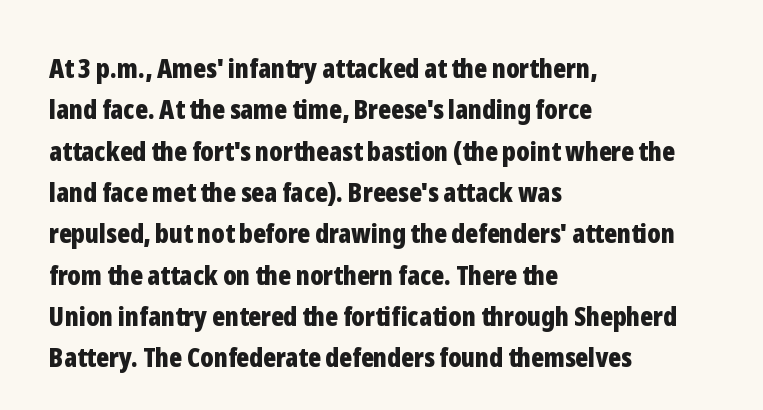
{"italic": "no", "bold": "yes", "underline": "no", "align": "left", "line_spacing": "normal", "line_spacing_ratio": 1.53, "letter_spacing": "normal", "letter_spacing_em": 0.0, "glyph_px": 27}
